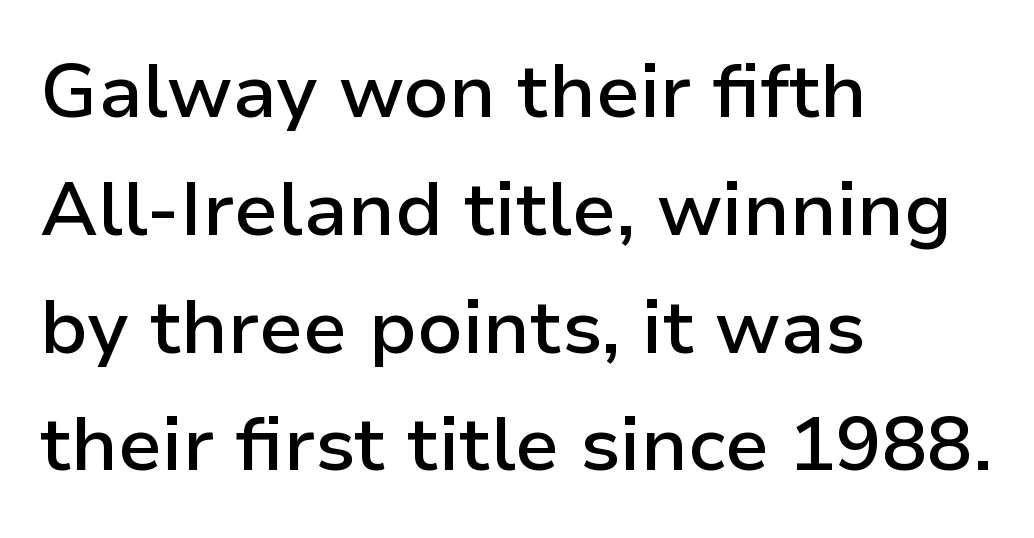
{"serif": "no", "italic": "no", "bold": "semi", "weight": "semibold", "width": "normal", "stroke_contrast": "low", "x_height": "medium", "monospaced": "no", "underline": "no", "align": "left", "line_spacing": "normal", "line_spacing_ratio": 1.55, "letter_spacing": "normal", "letter_spacing_em": 0.0, "glyph_px": 76}
